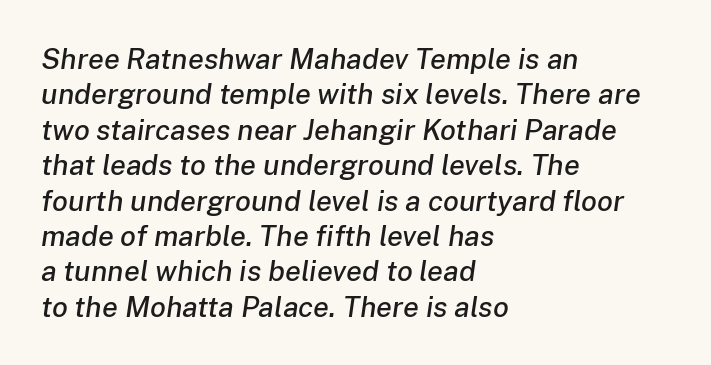
{"italic": "yes", "lean": "right", "slant_degrees": 8, "width": "normal", "stroke_contrast": "low", "x_height": "medium", "monospaced": "no", "underline": "no", "align": "left", "line_spacing_ratio": 1.22, "letter_spacing": "normal", "letter_spacing_em": 0.0, "glyph_px": 29}
